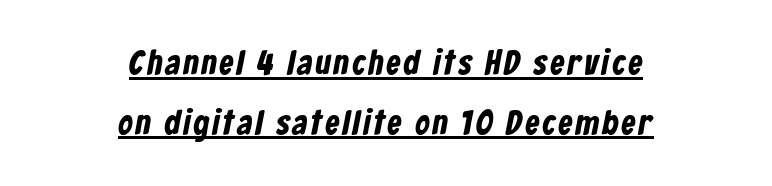
Centered paragraph, ragged on both sides. Grotesque or geometric, the face here clearly has no serifs. Looks like regular typesetting: each glyph gets only the width it needs. Weight check: bold — yes, fully.
